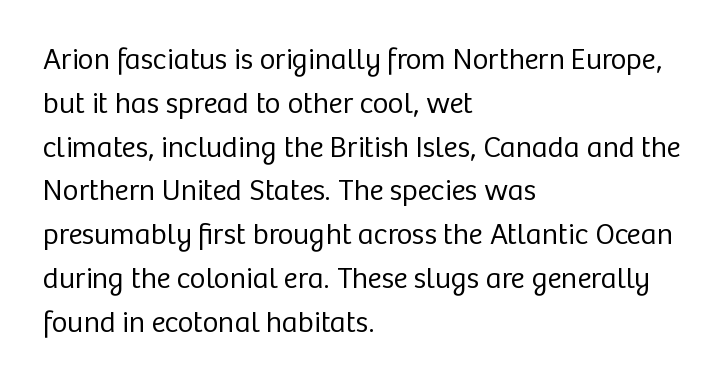
The image shows 30 px regular-weight sans-serif type, upright; set left-aligned, normal line spacing (1.46x), normal letter spacing, not underlined; low stroke contrast and a medium x-height.
